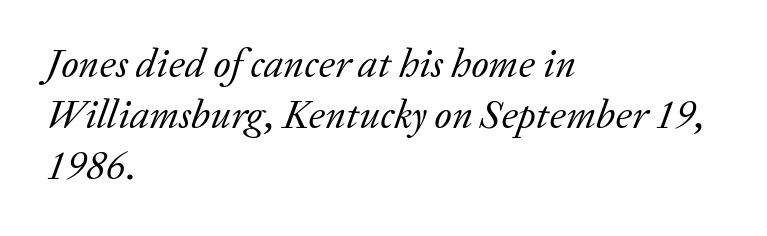
The image shows 41 px regular-weight serif type, italic (leaning right); set left-aligned, line spacing 1.24x, normal letter spacing, not underlined; low stroke contrast and a medium x-height.
